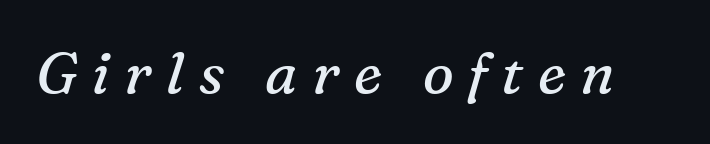
The image shows 58 px regular-weight serif type, italic (leaning right); set unusually wide letter spacing (+0.25 em), not underlined; medium stroke contrast and a medium x-height.
